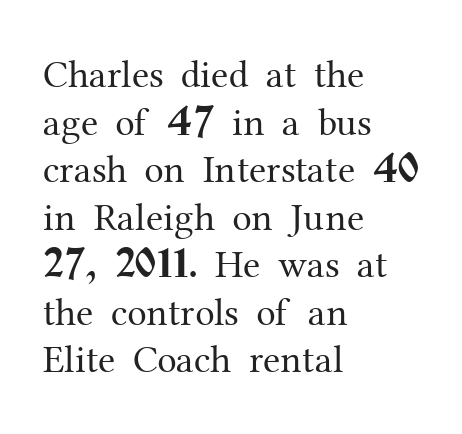
{"serif": "yes", "italic": "no", "bold": "no", "weight": "regular", "width": "normal", "stroke_contrast": "medium", "x_height": "medium", "monospaced": "no", "underline": "no", "align": "left", "line_spacing_ratio": 1.22, "letter_spacing": "normal", "letter_spacing_em": 0.0, "glyph_px": 39}
